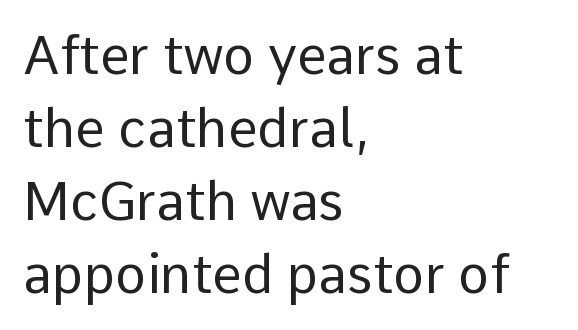
The image shows 53 px regular-weight sans-serif type, upright; set left-aligned, normal line spacing (1.38x), normal letter spacing, not underlined; low stroke contrast and a medium x-height.
